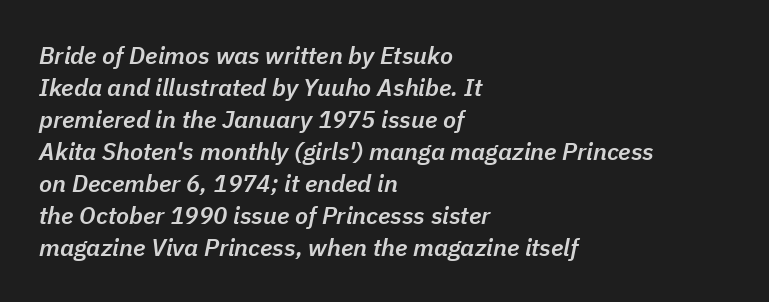
Q: Is the text bold? A: Semi-bold.
Q: Is the text italic (slanted)? A: Yes, it leans right by about 11 degrees.
Q: Is the text underlined? A: No.
Q: How is the paragraph aligned? A: Left-aligned.
Q: Is the spacing between letters normal or unusually wide? A: Normal.
Q: Is the spacing between lines tight, normal or loose? A: Normal.
